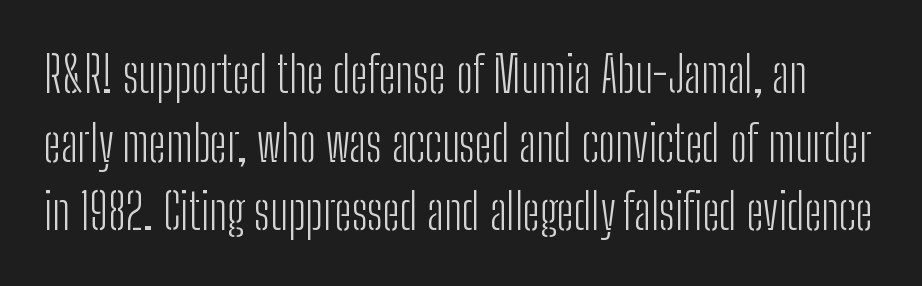
{"serif": "no", "italic": "no", "bold": "no", "weight": "light", "width": "condensed", "stroke_contrast": "low", "x_height": "medium", "monospaced": "no", "underline": "no", "line_spacing": "normal", "line_spacing_ratio": 1.4, "letter_spacing": "normal", "letter_spacing_em": 0.0, "glyph_px": 49}
